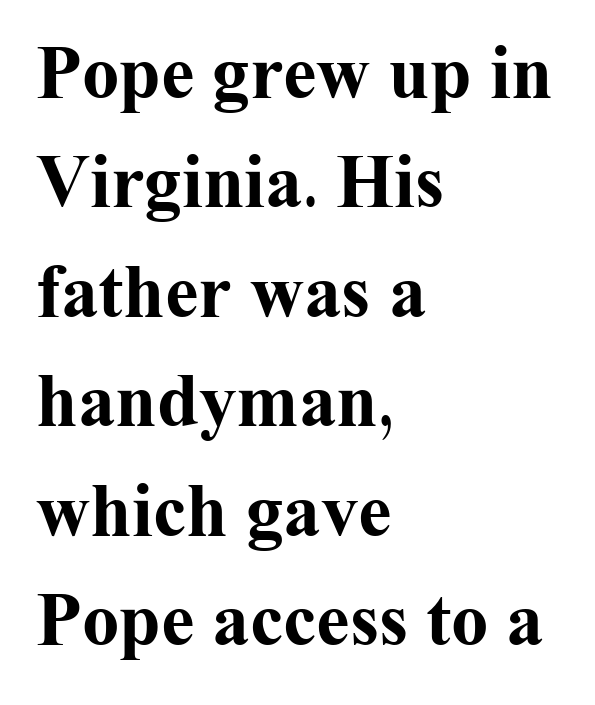
The designer went with a serif here, giving each stem small feet. Proportional: the letters do not fall into vertical columns. Each line starts at the same left margin while the right side varies. The sample has been set heavy, in full bold. Inter-character spacing is left at the font's built-in metrics.
